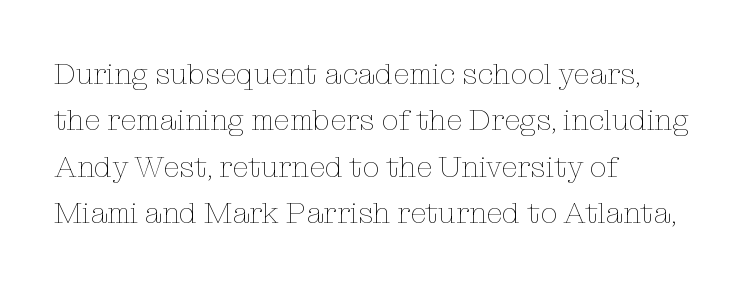
The image shows 30 px thin type, upright; set left-aligned, normal line spacing (1.55x), normal letter spacing, not underlined; low stroke contrast and a medium x-height.
